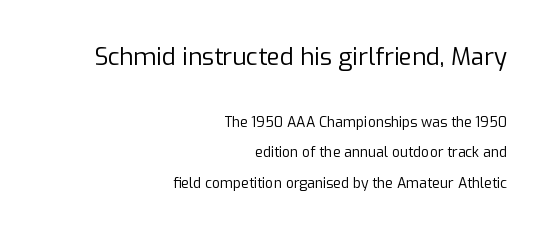
The image shows 24 px text type, upright; set right-aligned, loose line spacing (2.19x), normal letter spacing, not underlined; the first (top) block is 1.71x larger.
